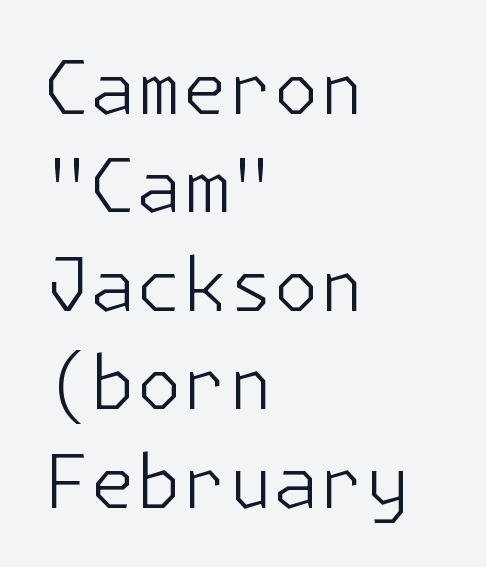
Characters remain perfectly vertical along every line. Are there feet on the stems? There aren't — it's a sans. Honestly, the row spacing looks completely unremarkable. Caption: standard tracking, unaltered. Descenders hang freely into open space. A light-to-regular cut is what we see here.
